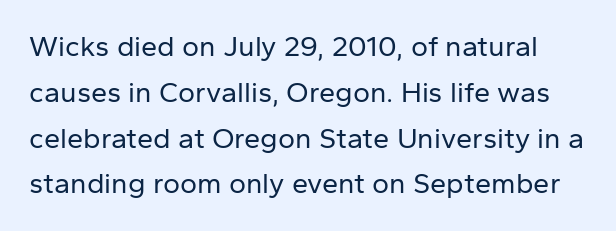
You can tell it's not italic because the verticals are truly vertical. Summary of weight: not heavy and not bold. Each letter keeps its own natural width here, so spacing adapts to shape. Observe the ordinary spacing: letters are neighbours, not strangers. Notice how descenders clear the ascenders below comfortably — that's standard leading. Serifs: no, the terminals of the letterforms are clean.
